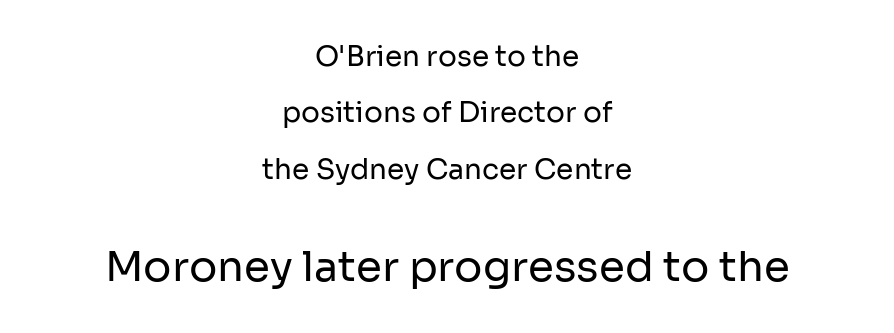
Q: Is the text bold? A: No.
Q: Is the text italic (slanted)? A: No, it is upright.
Q: Is the typeface a serif or a sans-serif typeface? A: Sans-serif.
Q: Is the text underlined? A: No.
Q: How is the paragraph aligned? A: Centered.
Q: Is the spacing between letters normal or unusually wide? A: Normal.
Q: Is the spacing between lines tight, normal or loose? A: Loose.
Q: Which block of text is set in a larger size, the first (top) or the second (bottom)? A: The second (bottom) one.
Q: Width (condensed, normal, or wide)? A: Normal.
Q: Stroke contrast? A: Low.
Q: x-height? A: Medium.
Q: Monospaced? A: No.
